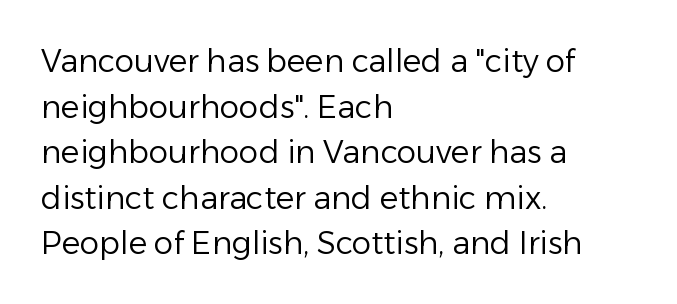
{"serif": "no", "italic": "no", "bold": "no", "weight": "regular", "width": "normal", "stroke_contrast": "low", "x_height": "medium", "monospaced": "no", "underline": "no", "align": "left", "line_spacing": "normal", "line_spacing_ratio": 1.47, "letter_spacing": "normal", "letter_spacing_em": 0.0, "glyph_px": 31}
